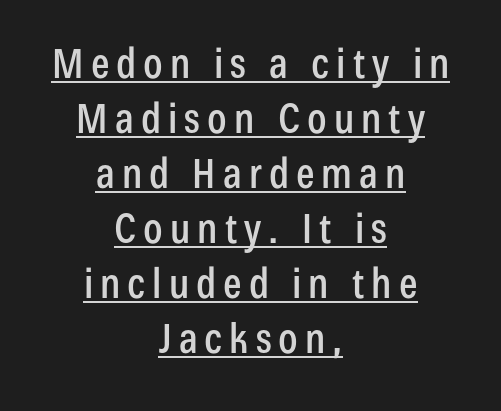
Q: Is the text italic (slanted)? A: No, it is upright.
Q: Is the typeface a serif or a sans-serif typeface? A: Sans-serif.
Q: Is the text underlined? A: Yes.
Q: How is the paragraph aligned? A: Centered.
Q: Is the spacing between lines tight, normal or loose? A: Normal.
Q: Width (condensed, normal, or wide)? A: Condensed.
Q: Stroke contrast? A: Low.
Q: x-height? A: Medium.
Q: Monospaced? A: No.
